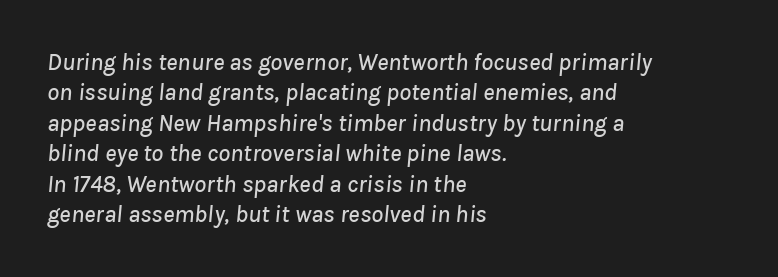
Q: Is the text italic (slanted)? A: Yes, it leans right by about 8 degrees.
Q: Is the text underlined? A: No.
Q: How is the paragraph aligned? A: Left-aligned.
Q: Is the spacing between letters normal or unusually wide? A: Normal.
Q: Is the spacing between lines tight, normal or loose? A: Normal.
